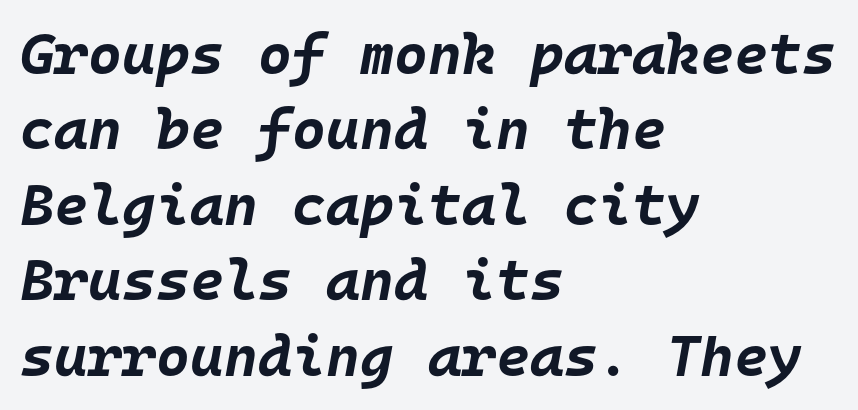
Q: Is the text bold? A: Yes.
Q: Is the text italic (slanted)? A: Yes, it leans right by about 10 degrees.
Q: Is the text underlined? A: No.
Q: How is the paragraph aligned? A: Left-aligned.
Q: Is the spacing between letters normal or unusually wide? A: Normal.
Q: Is the spacing between lines tight, normal or loose? A: Normal.
Q: Width (condensed, normal, or wide)? A: Normal.
Q: Stroke contrast? A: Low.
Q: x-height? A: Large.
Q: Monospaced? A: Yes.
